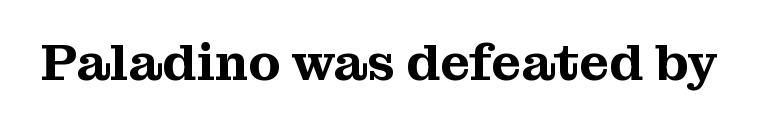
{"serif": "yes", "italic": "no", "width": "normal", "stroke_contrast": "medium", "x_height": "medium", "monospaced": "no", "underline": "no", "letter_spacing": "normal", "letter_spacing_em": 0.0, "glyph_px": 52}
